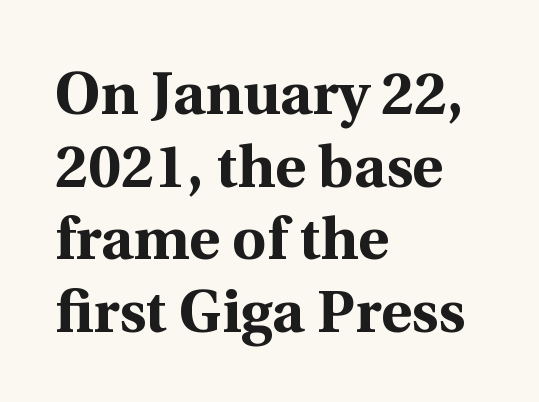
Q: Is the text bold? A: Yes.
Q: Is the text italic (slanted)? A: No, it is upright.
Q: Is the typeface a serif or a sans-serif typeface? A: Serif.
Q: Is the text underlined? A: No.
Q: How is the paragraph aligned? A: Left-aligned.
Q: Is the spacing between letters normal or unusually wide? A: Normal.
Q: Width (condensed, normal, or wide)? A: Normal.
Q: x-height? A: Medium.
Q: Monospaced? A: No.
